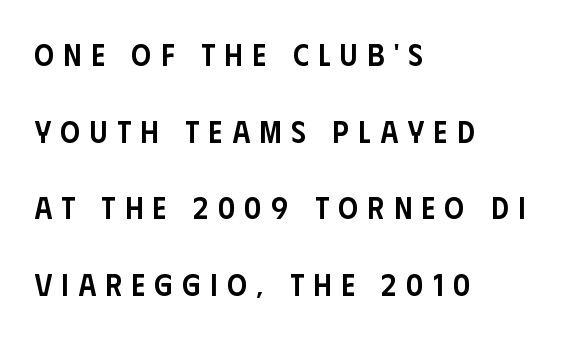
The image shows 31 px semibold, condensed sans-serif type, upright; set left-aligned, loose line spacing (2.47x), unusually wide letter spacing (+0.31 em), not underlined; low stroke contrast and a large x-height.
